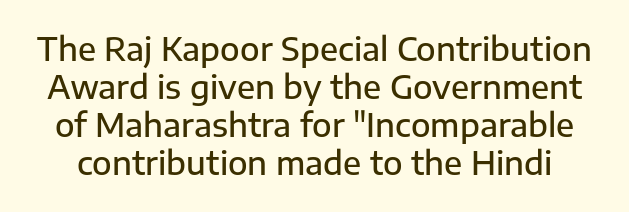
{"serif": "no", "italic": "no", "bold": "semi", "weight": "semibold", "width": "normal", "stroke_contrast": "low", "x_height": "medium", "monospaced": "no", "underline": "no", "line_spacing_ratio": 1.19, "letter_spacing": "normal", "letter_spacing_em": 0.0, "glyph_px": 32}
